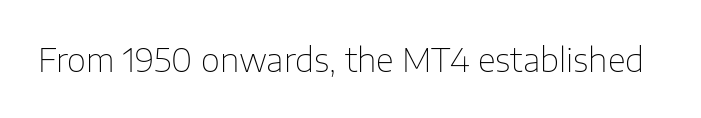
This sample has the flowing, uneven cadence of proportional lettering. Observe the absence of serifs on each vertical stroke in this sample. This sample uses an upright cut, with every glyph sitting square on the baseline. Just letters on the line, the space beneath them empty. This rendering leaves character spacing at its baseline value.
